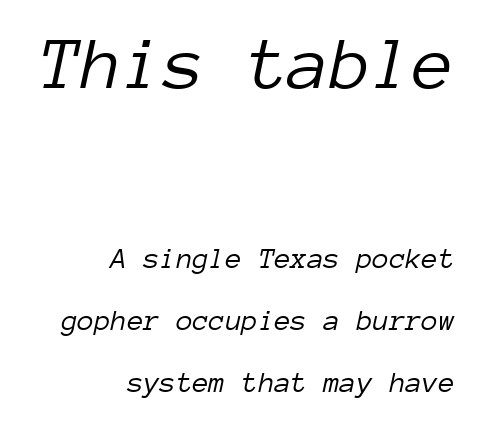
{"italic": "yes", "lean": "right", "slant_degrees": 12, "bold": "no", "weight": "light", "width": "normal", "stroke_contrast": "low", "x_height": "medium", "monospaced": "yes", "underline": "no", "align": "right", "line_spacing": "loose", "line_spacing_ratio": 2.07, "letter_spacing": "normal", "letter_spacing_em": 0.0, "larger_block": "first", "size_ratio": 2.53, "glyph_px": 76}
